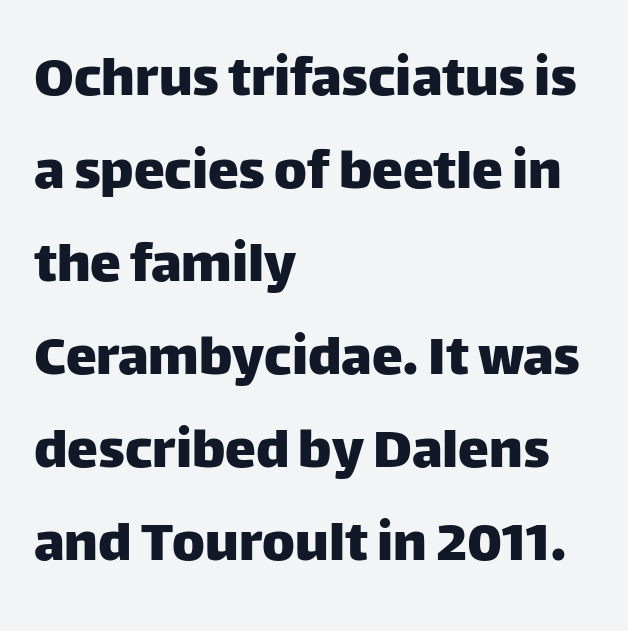
{"serif": "no", "italic": "no", "width": "normal", "stroke_contrast": "low", "x_height": "large", "monospaced": "no", "underline": "no", "align": "left", "line_spacing": "normal", "line_spacing_ratio": 1.5, "letter_spacing": "normal", "letter_spacing_em": 0.0, "glyph_px": 62}
